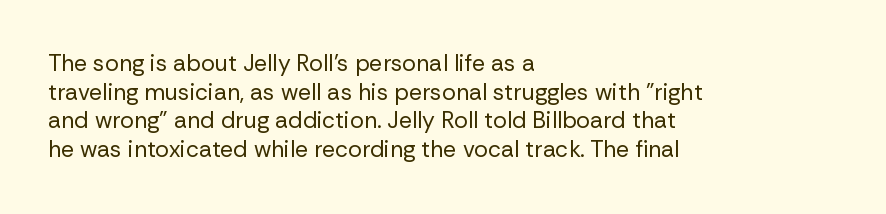
The image shows 23 px text type, upright; set left-aligned, normal line spacing (1.25x), normal letter spacing, not underlined.
